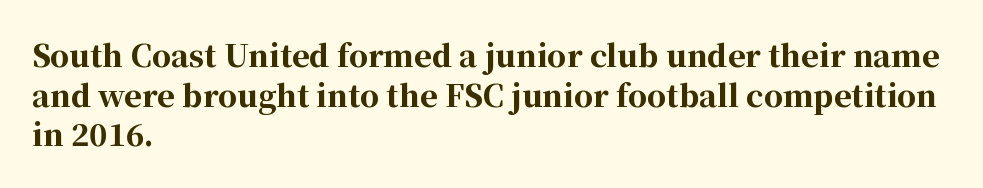
Quick note: underline off. This sample uses an upright cut, with every glyph sitting square on the baseline. Typographic density is high because the face is bold. Quick note: interline space is typical.
